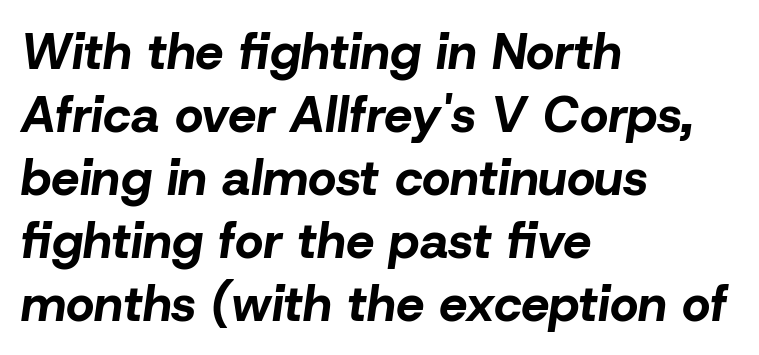
The image shows 50 px bold type, italic (leaning right); set left-aligned, normal line spacing (1.26x), normal letter spacing, not underlined; low stroke contrast and a medium x-height.
